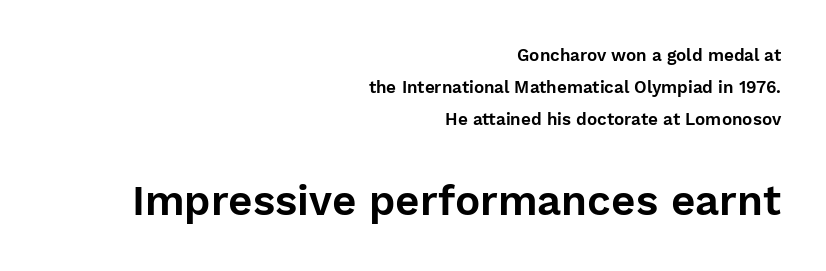
The image shows 42 px sans-serif type, upright; set right-aligned, line spacing 1.89x, normal letter spacing, not underlined; the second (bottom) block is 2.47x larger; low stroke contrast and a medium x-height.
